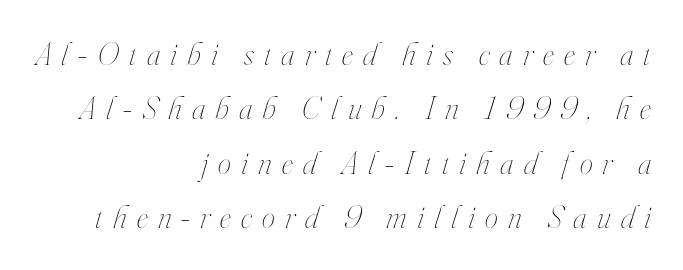
The image shows 33 px thin, condensed type, italic (leaning right); set right-aligned, normal line spacing (1.65x), unusually wide letter spacing (+0.31 em), not underlined; high stroke contrast and a small x-height.
